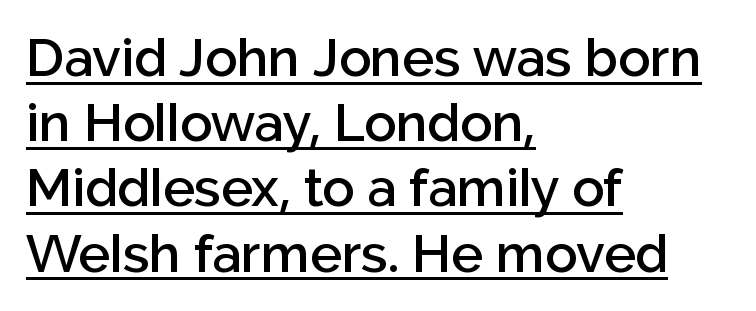
No extra tracking has been applied to these lines. A typesetter would label this face a sans. The font is running at a semibold setting, under full bold. Check the space under the baseline: a stroke is drawn there. Line starts are locked; line ends wander. The rendering uses natural spacing where letterforms have individual widths.
